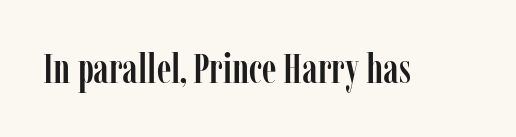
The type family on display is of the serif kind. Lines of text with bare space underneath. Varying glyph widths throughout — classic text-font behaviour. Letter spacing: default.
